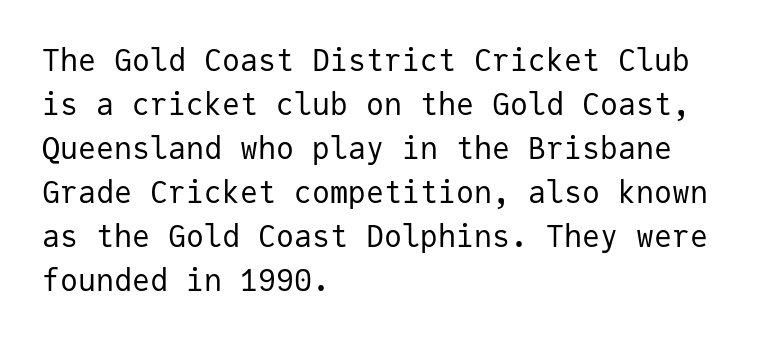
{"serif": "no", "italic": "no", "bold": "no", "weight": "regular", "width": "normal", "stroke_contrast": "low", "x_height": "medium", "monospaced": "yes", "underline": "no", "align": "left", "line_spacing": "normal", "line_spacing_ratio": 1.47, "letter_spacing": "normal", "letter_spacing_em": 0.0, "glyph_px": 30}
